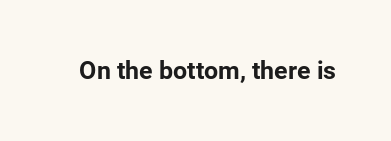
The image shows 25 px bold type, upright; set normal letter spacing, not underlined.
